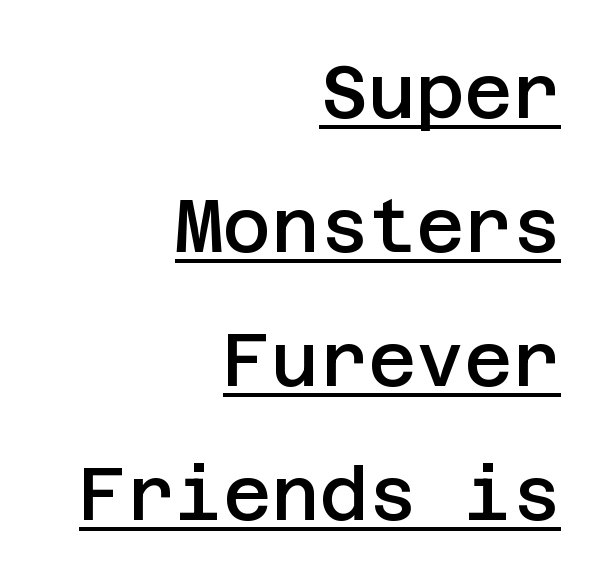
To sum up the face: it is a sans, with no serifs. This sample carries an underscore along the baseline area. Students, this is semibold: more ink than regular, less than bold. Tall strokes in this sample are plumb rather than angled. Tracking here is standard; glyphs follow each other at the usual distance. Line endings align vertically; line beginnings do not.
